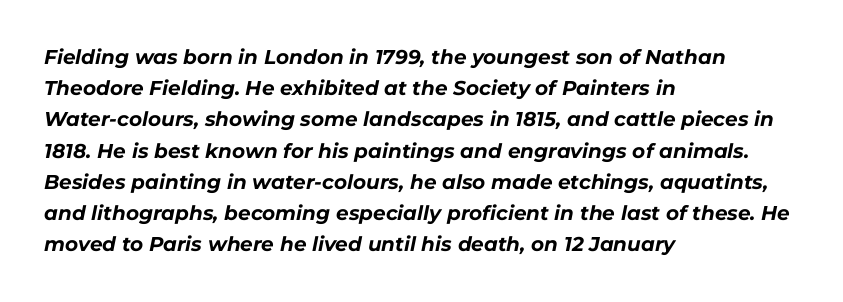
Q: Is the text bold? A: Yes.
Q: Is the text italic (slanted)? A: Yes, it leans right by about 11 degrees.
Q: Is the text underlined? A: No.
Q: How is the paragraph aligned? A: Left-aligned.
Q: Is the spacing between letters normal or unusually wide? A: Normal.
Q: Is the spacing between lines tight, normal or loose? A: Normal.
